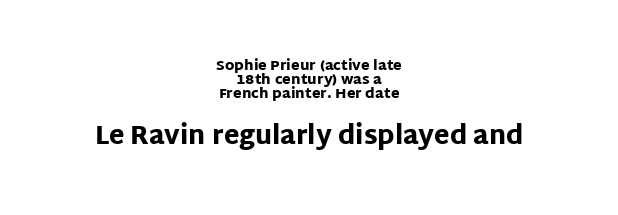
The image shows 25 px bold type, upright; set centered, tight line spacing (1.01x), normal letter spacing, not underlined; the second (bottom) block is 1.79x larger.
